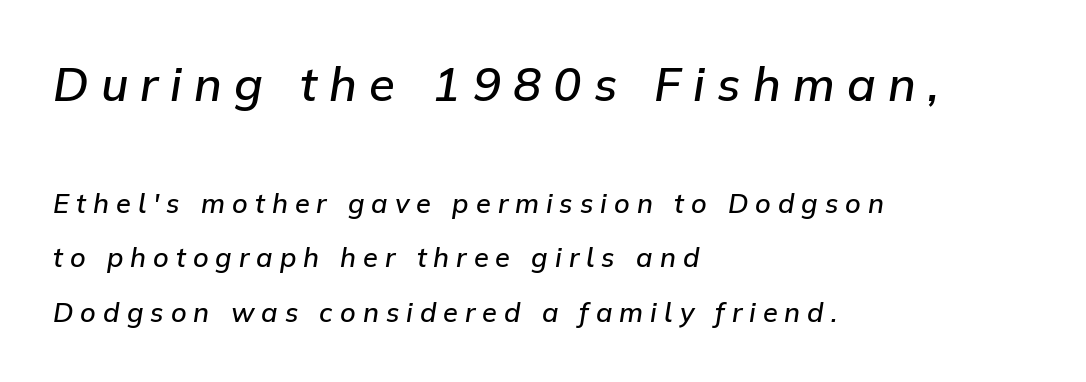
The image shows 47 px semibold type, italic (leaning right); set left-aligned, loose line spacing (2.01x), unusually wide letter spacing (+0.26 em), not underlined; the first (top) block is 1.74x larger; low stroke contrast and a medium x-height.
